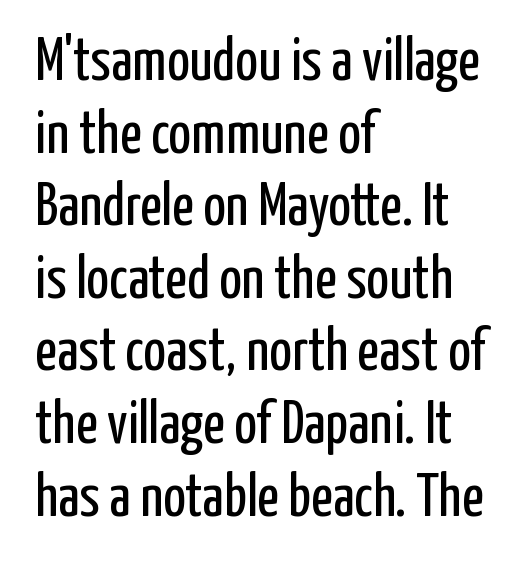
{"serif": "no", "italic": "no", "bold": "no", "weight": "regular", "width": "condensed", "stroke_contrast": "low", "x_height": "medium", "monospaced": "no", "underline": "no", "align": "left", "line_spacing_ratio": 1.21, "letter_spacing": "normal", "letter_spacing_em": 0.0, "glyph_px": 60}
